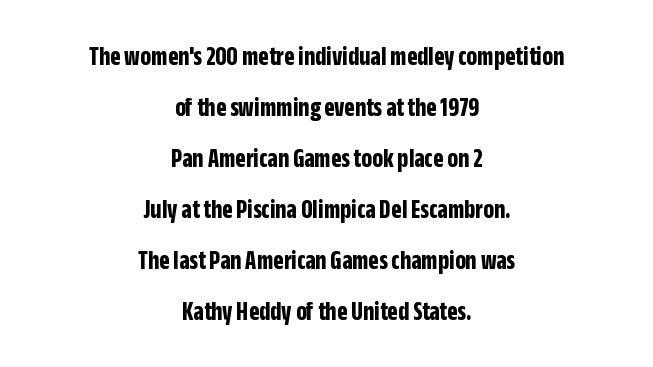
Q: Is the text bold? A: Yes.
Q: Is the text italic (slanted)? A: No, it is upright.
Q: Is the text underlined? A: No.
Q: How is the paragraph aligned? A: Centered.
Q: Is the spacing between letters normal or unusually wide? A: Normal.
